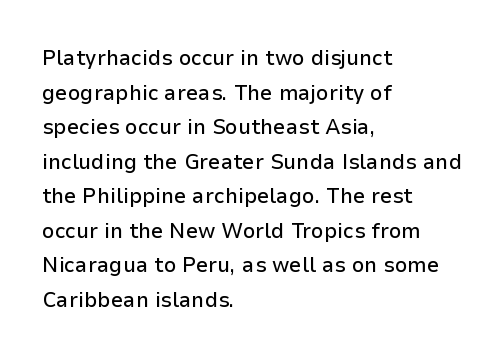
{"italic": "no", "underline": "no", "align": "left", "line_spacing": "normal", "line_spacing_ratio": 1.57, "letter_spacing": "normal", "letter_spacing_em": 0.0, "glyph_px": 22}
